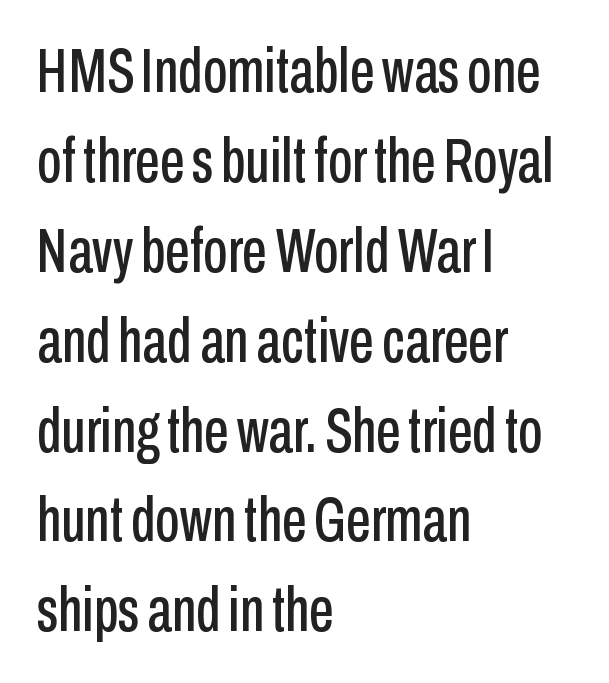
Reading down the column, the eye jumps a familiar distance to each next line. Here the designer chose a conventional face with non-uniform glyph widths. In terms of letterform style, serifs are entirely absent. Tracking value appears to be zero — textbook default spacing. If you drew a line through each stem, it would be perfectly vertical. This rendering features lettering with no underline.
